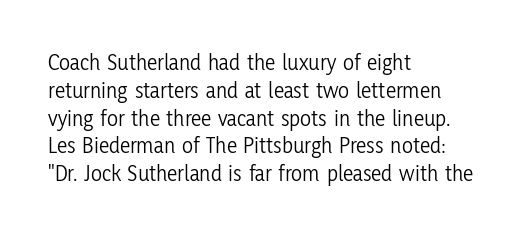
Q: Is the text bold? A: No.
Q: Is the text italic (slanted)? A: No, it is upright.
Q: Is the text underlined? A: No.
Q: How is the paragraph aligned? A: Left-aligned.
Q: Is the spacing between letters normal or unusually wide? A: Normal.
